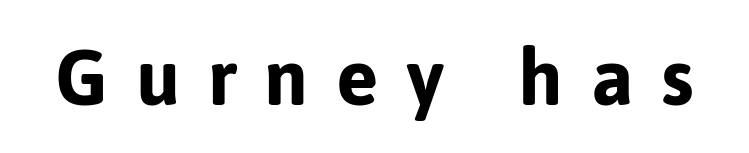
The image shows 79 px bold sans-serif type, upright; set unusually wide letter spacing (+0.35 em), not underlined; low stroke contrast and a medium x-height.
